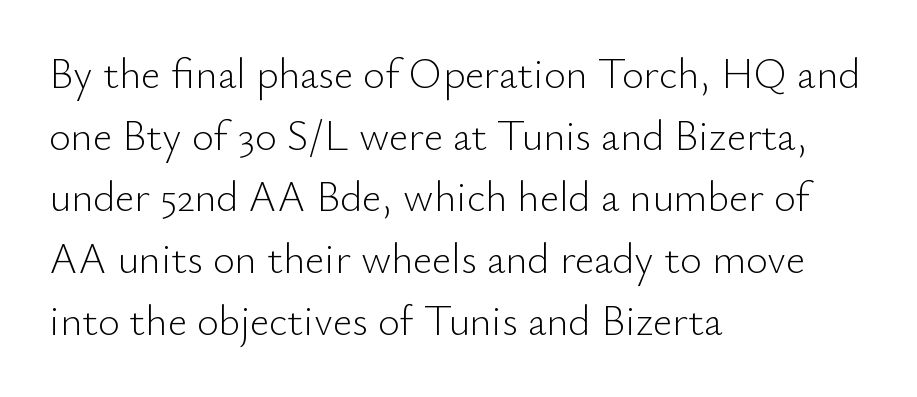
The rendering uses a moderate line-height, typical for paragraphs. Compared with a typical body face, this is equally light or lighter still. Bare-footed words on every line. Words appear dense and cohesive because spacing is normal. Think of a printed novel: that variable character pitch is what you see here.
